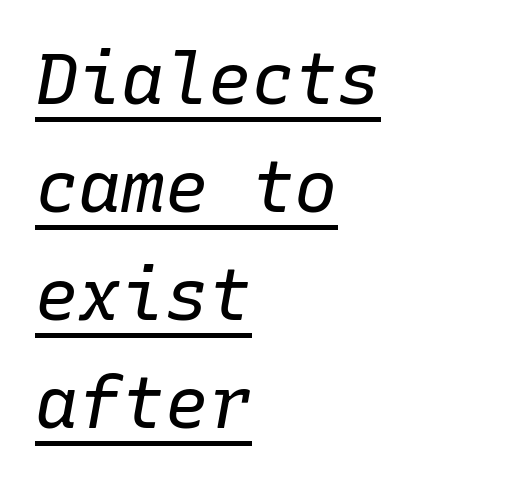
The image shows 72 px regular-weight type, italic (leaning right), monospaced; set left-aligned, normal line spacing (1.5x), normal letter spacing, underlined; low stroke contrast and a medium x-height.
